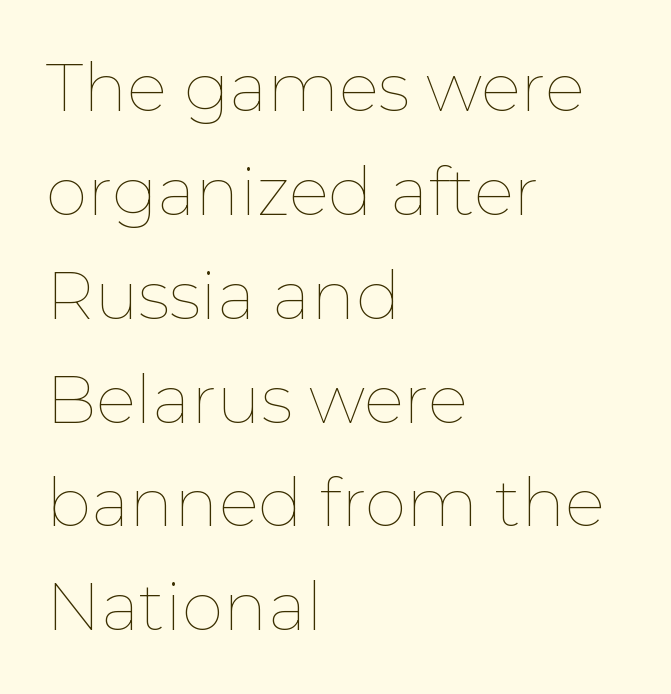
Compared with a typical body face, this is equally light or lighter still. Leftover space on each line is placed entirely after the last word. Standard letterfit; no display-style spreading of the glyphs. The rendering uses natural spacing where letterforms have individual widths. Interline gaps are of average width in this sample. This sample uses an upright cut, with every glyph sitting square on the baseline.
